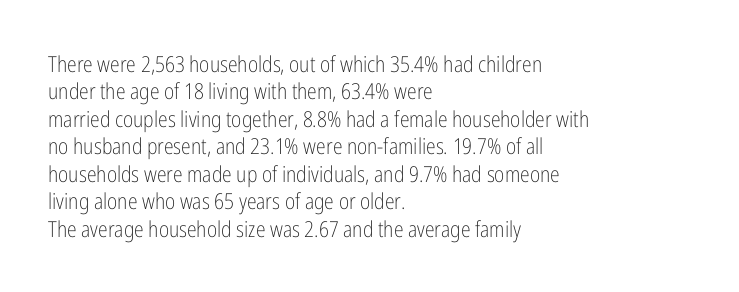
The image shows 22 px text type, upright; set left-aligned, normal line spacing (1.25x), normal letter spacing, not underlined.
